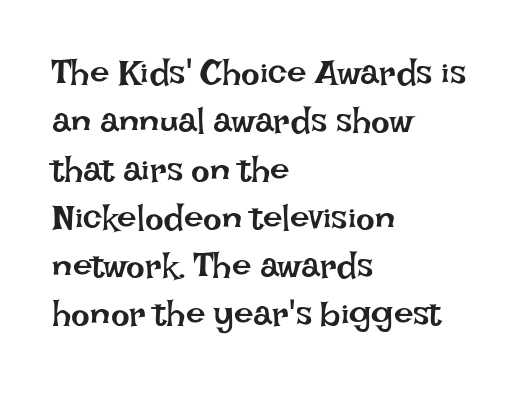
The image shows 35 px regular-weight type, upright; set left-aligned, normal line spacing (1.38x), normal letter spacing, not underlined; low stroke contrast and a large x-height.
